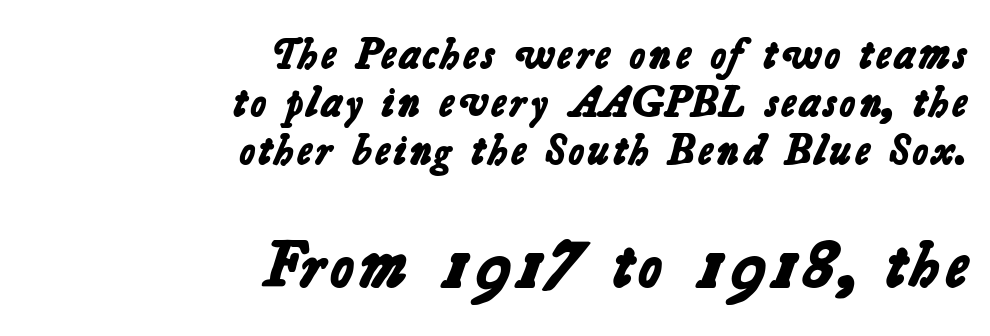
{"serif": "no", "bold": "yes", "weight": "bold", "width": "normal", "stroke_contrast": "low", "x_height": "medium", "monospaced": "no", "underline": "no", "align": "right", "line_spacing": "tight", "line_spacing_ratio": 1.12, "letter_spacing": "normal", "letter_spacing_em": 0.0, "larger_block": "second", "size_ratio": 1.51, "glyph_px": 65}
